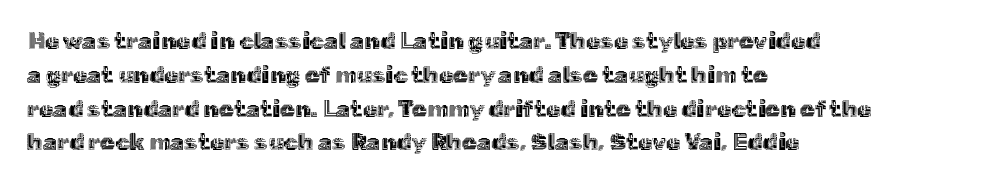
Q: Is the text italic (slanted)? A: No, it is upright.
Q: Is the text underlined? A: No.
Q: How is the paragraph aligned? A: Left-aligned.
Q: Is the spacing between letters normal or unusually wide? A: Normal.
Q: Is the spacing between lines tight, normal or loose? A: Normal.
